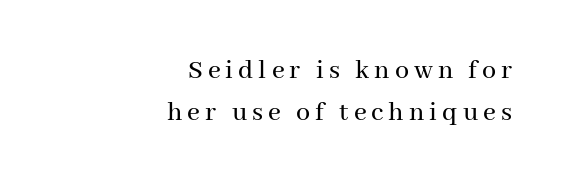
{"serif": "yes", "italic": "no", "width": "normal", "stroke_contrast": "medium", "x_height": "medium", "monospaced": "no", "underline": "no", "align": "right", "line_spacing": "normal", "line_spacing_ratio": 1.51, "glyph_px": 28}
